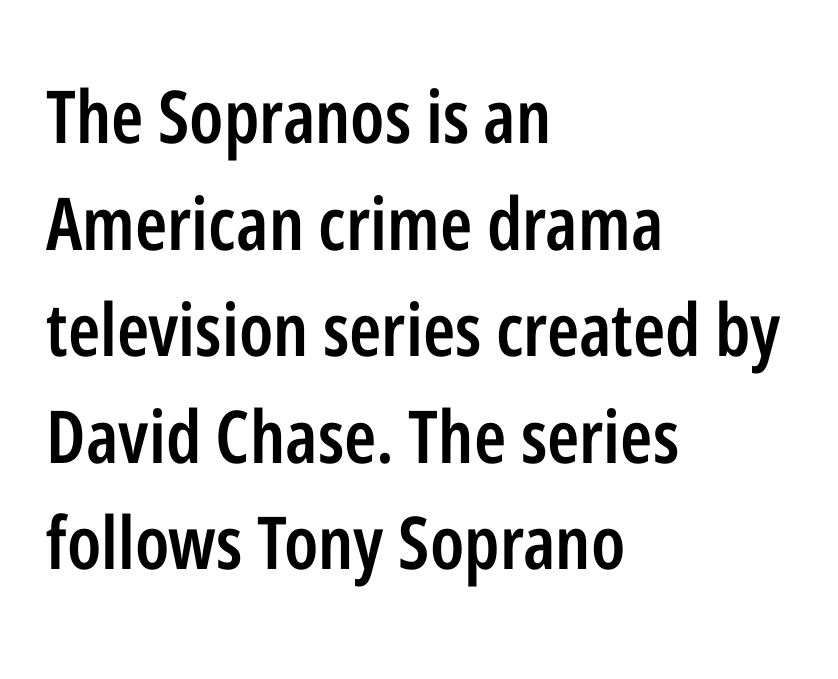
Q: Is the text bold? A: Semi-bold.
Q: Is the text italic (slanted)? A: No, it is upright.
Q: Is the typeface a serif or a sans-serif typeface? A: Sans-serif.
Q: Is the text underlined? A: No.
Q: How is the paragraph aligned? A: Left-aligned.
Q: Is the spacing between letters normal or unusually wide? A: Normal.
Q: Is the spacing between lines tight, normal or loose? A: Normal.
Q: Width (condensed, normal, or wide)? A: Condensed.
Q: Stroke contrast? A: Low.
Q: x-height? A: Medium.
Q: Monospaced? A: No.
